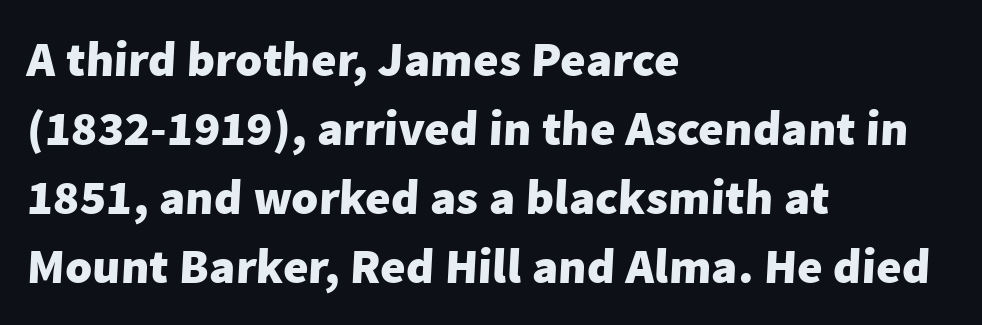
The image shows 49 px heavy sans-serif type; set left-aligned, normal line spacing (1.41x), normal letter spacing, not underlined; low stroke contrast and a medium x-height.
